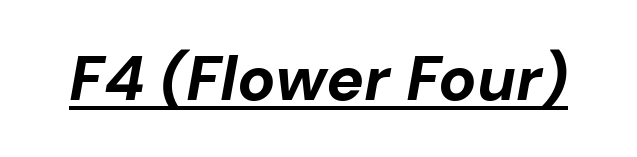
The image shows 63 px bold type, italic (leaning right); set normal letter spacing, underlined; low stroke contrast and a medium x-height.
